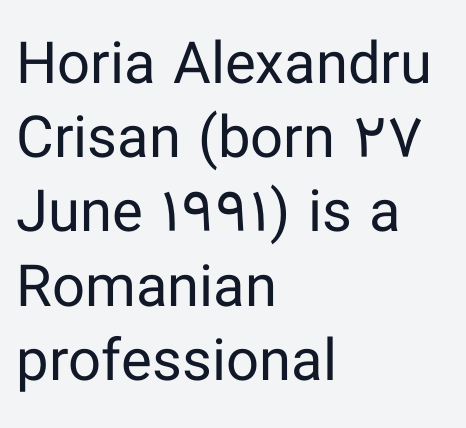
Compared with typical paragraphs, the rows here are spaced about the same. The line texture is even and compact thanks to regular tracking. Vertical strokes here are truly vertical. The passage shown is not underscored anywhere. Leftover space on each line is placed entirely after the last word. Each stroke keeps to a modest, everyday thickness or less.
